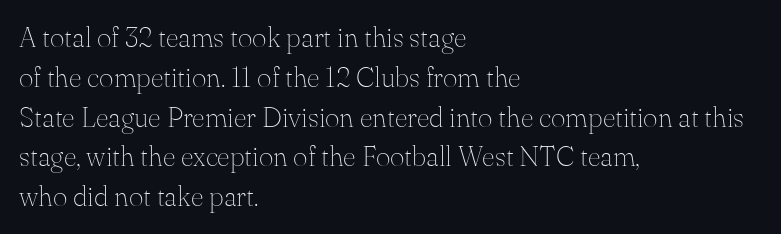
Q: Is the text bold? A: No.
Q: Is the text italic (slanted)? A: No, it is upright.
Q: Is the typeface a serif or a sans-serif typeface? A: Serif.
Q: Is the text underlined? A: No.
Q: How is the paragraph aligned? A: Left-aligned.
Q: Is the spacing between letters normal or unusually wide? A: Normal.
Q: Is the spacing between lines tight, normal or loose? A: Normal.
Q: Width (condensed, normal, or wide)? A: Normal.
Q: Stroke contrast? A: Medium.
Q: x-height? A: Small.
Q: Monospaced? A: No.
